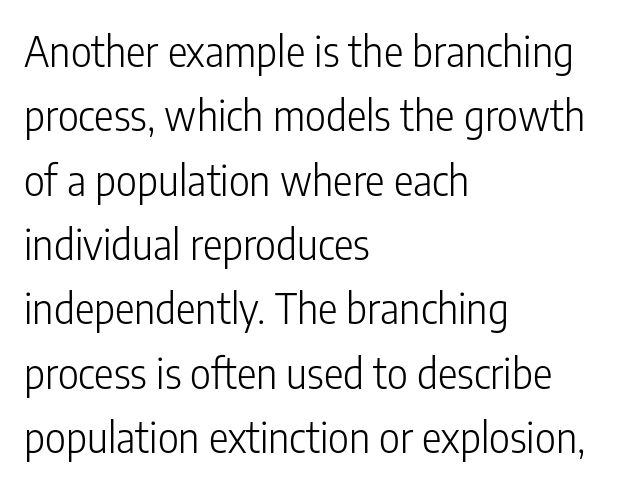
The lettering stays uniformly vertical, giving the passage a roman look. A normal amount of white space separates one row of letters from the next. The text was rendered using a sans face with plain stroke endings. The rendering uses natural spacing where letterforms have individual widths. Is the type heavy? It reads as light-to-regular instead. A student would call this left alignment; a typographer would say flush left, rag right.
